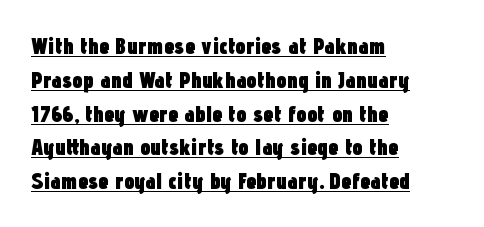
{"italic": "no", "bold": "yes", "underline": "yes", "align": "left", "line_spacing": "normal", "line_spacing_ratio": 1.47, "letter_spacing": "normal", "letter_spacing_em": 0.0, "glyph_px": 23}
